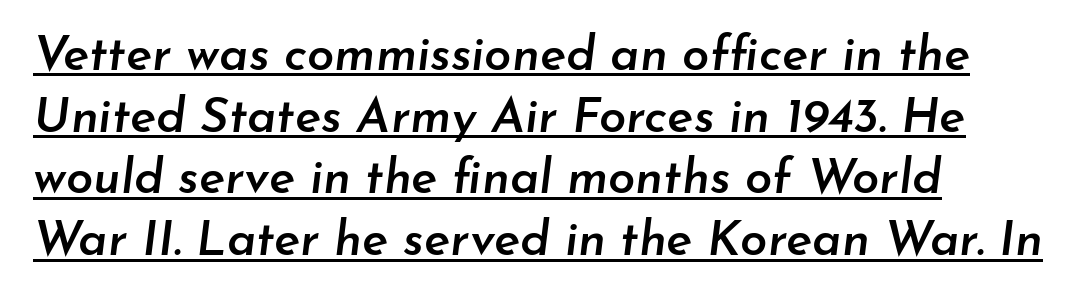
{"italic": "yes", "lean": "right", "slant_degrees": 7, "bold": "semi", "weight": "semibold", "width": "normal", "stroke_contrast": "low", "x_height": "small", "monospaced": "no", "underline": "yes", "align": "left", "line_spacing": "normal", "line_spacing_ratio": 1.26, "letter_spacing": "normal", "letter_spacing_em": 0.0, "glyph_px": 49}
